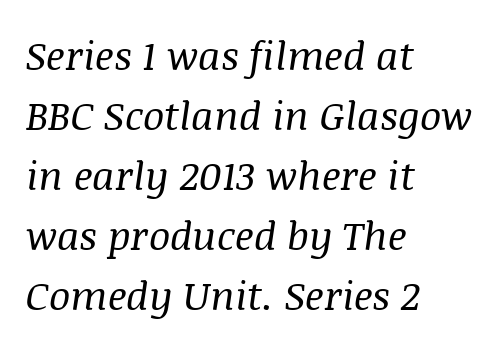
Q: Is the text bold? A: No.
Q: Is the text italic (slanted)? A: Yes, it leans right by about 8 degrees.
Q: Is the typeface a serif or a sans-serif typeface? A: Serif.
Q: Is the text underlined? A: No.
Q: How is the paragraph aligned? A: Left-aligned.
Q: Is the spacing between letters normal or unusually wide? A: Normal.
Q: Is the spacing between lines tight, normal or loose? A: Normal.
Q: Width (condensed, normal, or wide)? A: Normal.
Q: Stroke contrast? A: Medium.
Q: x-height? A: Large.
Q: Monospaced? A: No.
